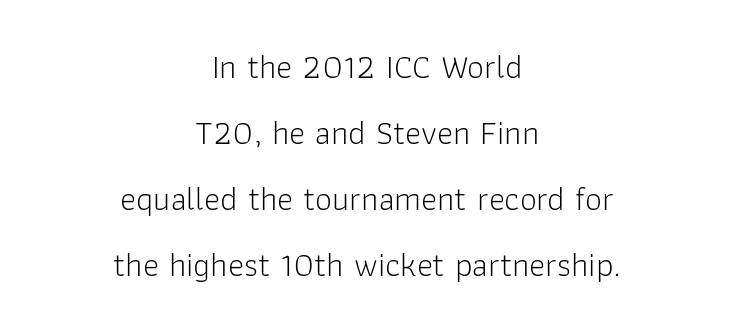
{"serif": "no", "italic": "no", "bold": "no", "weight": "light", "width": "normal", "stroke_contrast": "low", "x_height": "medium", "monospaced": "no", "underline": "no", "align": "center", "line_spacing": "loose", "line_spacing_ratio": 1.94, "letter_spacing": "normal", "letter_spacing_em": 0.0, "glyph_px": 34}
